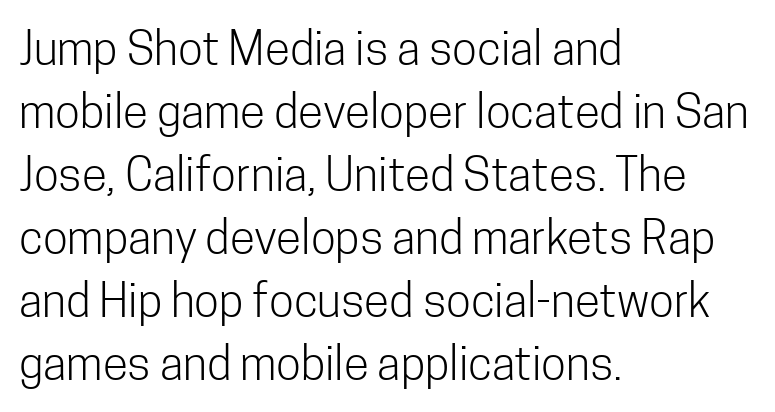
The cut favours lightness, reaching ordinary text weight at its darkest. Horizontally, the lines are justified to the leading edge only. Italic? Not at all — the glyphs are vertical. Underlining? Definitely not there.
